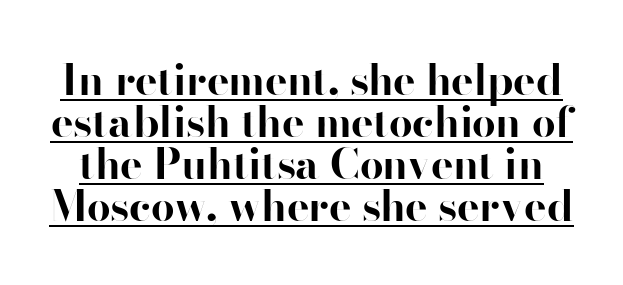
The image shows 42 px bold sans-serif type, upright; set tight line spacing (1.0x), normal letter spacing, underlined; high stroke contrast and a small x-height.
